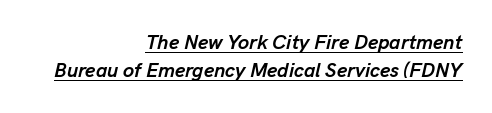
The image shows 20 px bold type, italic (leaning right); set right-aligned, normal line spacing (1.38x), normal letter spacing, underlined.
